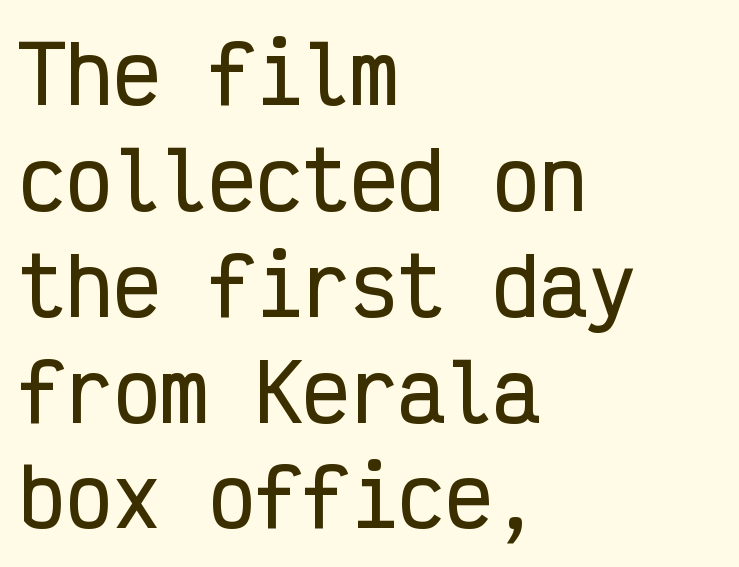
The image shows 79 px condensed sans-serif type, upright, monospaced; set left-aligned, normal line spacing (1.34x), normal letter spacing, not underlined; low stroke contrast and a medium x-height.
